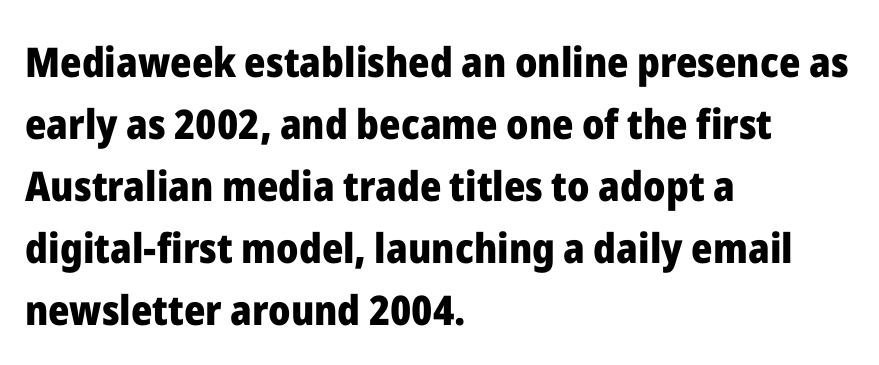
The image shows 41 px heavy sans-serif type, upright; set left-aligned, normal line spacing (1.51x), normal letter spacing, not underlined; low stroke contrast and a medium x-height.
